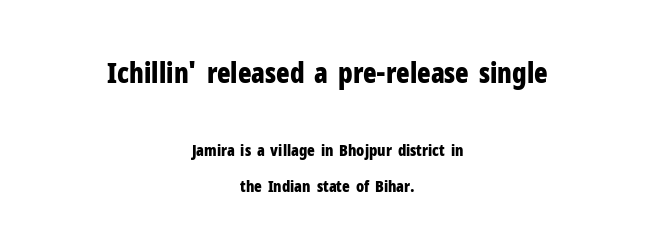
The image shows 28 px bold, condensed sans-serif type, upright; set centered, loose line spacing (2.25x), normal letter spacing, not underlined; the first (top) block is 1.75x larger; low stroke contrast and a medium x-height.
